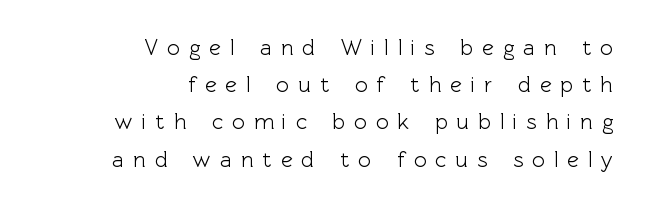
Display-style spreading of the glyphs; the letterfit is very open. This sample uses an upright cut, with every glyph sitting square on the baseline. Nobody drew a line under any word here. Baseline-to-baseline distance is the conventional proportion of letter height. Which margin do the lines hug? The right one — the left edge is uneven.
